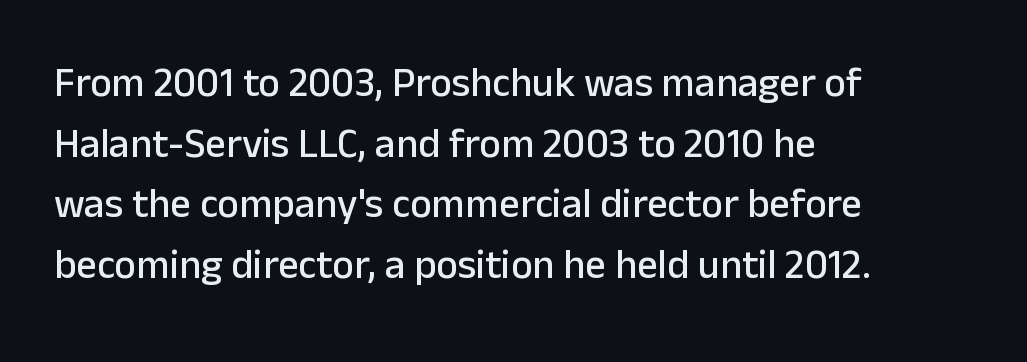
A roman cut, with each character standing at attention. Nothing sits at the stroke ends, so this counts as sans-serif. Just letters on the line, the space beneath them empty. Evenly set lines give the paragraph a standard silhouette. Left-aligned paragraph, ragged on the right. Compared with typical body copy, the letter spacing here is the same.
